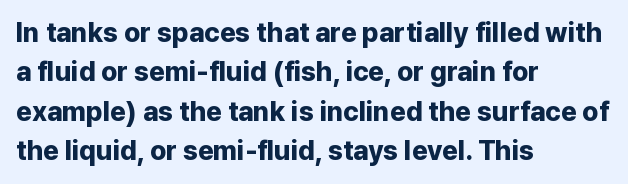
The line texture is even and compact thanks to regular tracking. Notice how the passage keeps a crisp vertical edge on the left only. Rendered with straight, roman letterforms. A bare baseline throughout the passage. One glance says typical: line gaps are just what's usual.
